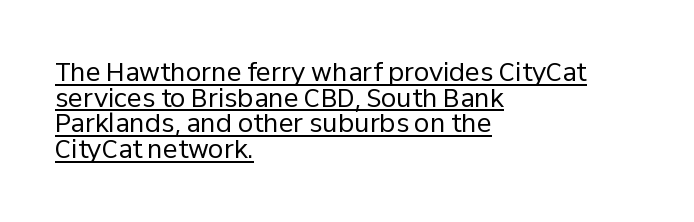
{"italic": "no", "bold": "no", "underline": "yes", "align": "left", "line_spacing": "tight", "line_spacing_ratio": 1.03, "letter_spacing": "normal", "letter_spacing_em": 0.0, "glyph_px": 25}
